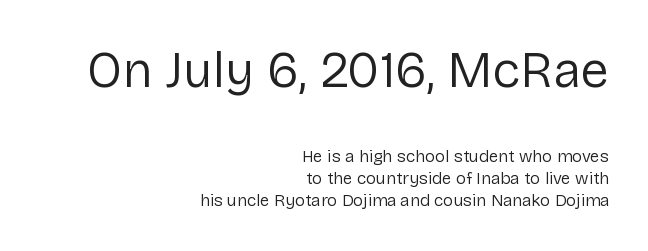
{"serif": "no", "italic": "no", "bold": "no", "weight": "regular", "width": "normal", "stroke_contrast": "low", "x_height": "medium", "monospaced": "no", "underline": "no", "align": "right", "line_spacing": "normal", "line_spacing_ratio": 1.3, "letter_spacing": "normal", "letter_spacing_em": 0.0, "larger_block": "first", "size_ratio": 3.0, "glyph_px": 51}
